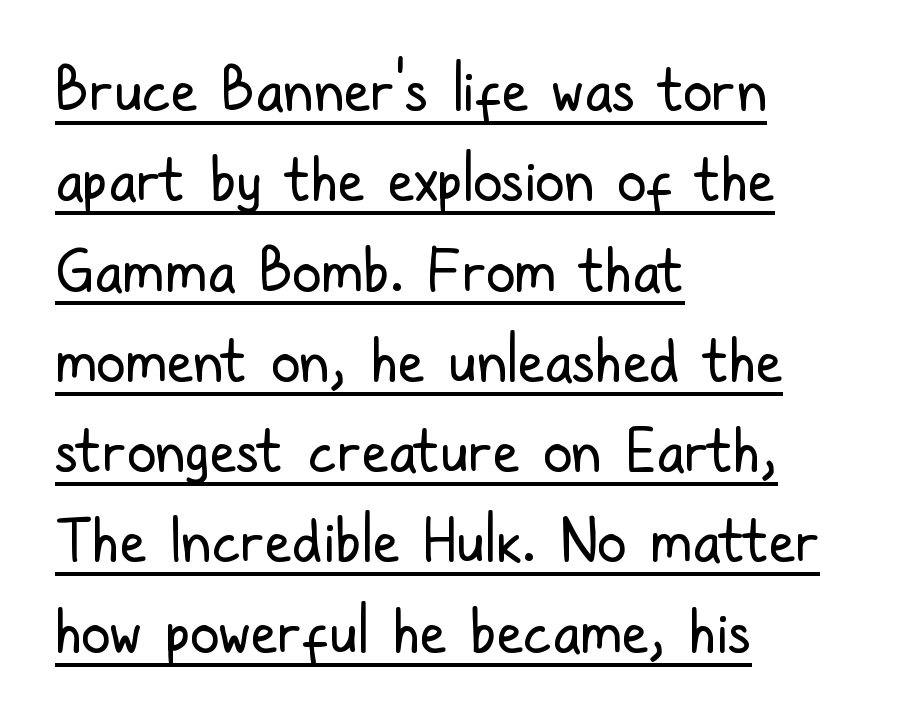
Q: Is the text bold? A: No.
Q: Is the text italic (slanted)? A: No, it is upright.
Q: Is the typeface a serif or a sans-serif typeface? A: Sans-serif.
Q: Is the text underlined? A: Yes.
Q: How is the paragraph aligned? A: Left-aligned.
Q: Is the spacing between letters normal or unusually wide? A: Normal.
Q: Is the spacing between lines tight, normal or loose? A: Normal.
Q: Width (condensed, normal, or wide)? A: Condensed.
Q: Stroke contrast? A: Low.
Q: x-height? A: Medium.
Q: Monospaced? A: No.
